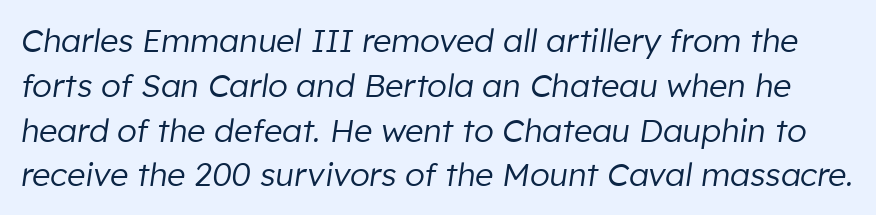
{"italic": "yes", "lean": "right", "slant_degrees": 8, "bold": "no", "weight": "regular", "width": "normal", "stroke_contrast": "low", "x_height": "medium", "monospaced": "no", "underline": "no", "line_spacing": "normal", "line_spacing_ratio": 1.4, "letter_spacing": "normal", "letter_spacing_em": 0.0, "glyph_px": 32}
